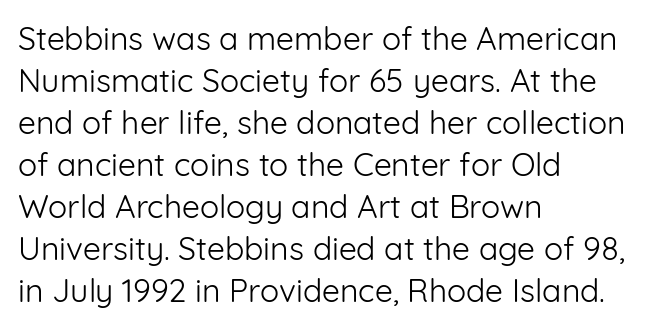
The letters stand straight up with perfectly vertical stems. The typesetter chose a ragged-right arrangement here. Each letter's strokes conclude bluntly, with no projecting serifs. Descenders are the only things crossing below the line.
